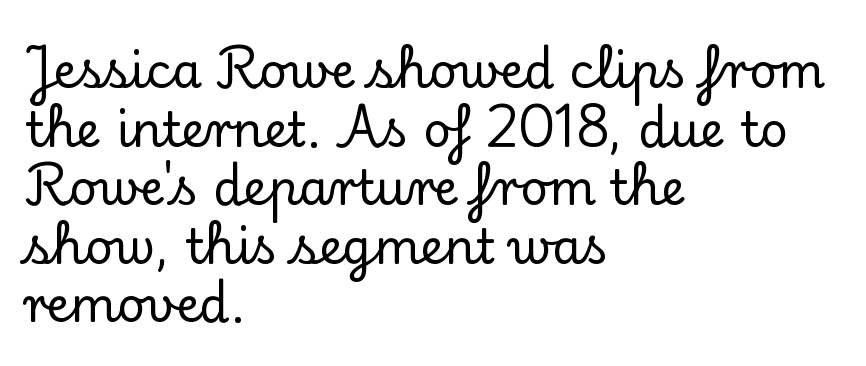
Q: Is the text italic (slanted)? A: No, it is upright.
Q: Is the typeface a serif or a sans-serif typeface? A: Serif.
Q: Is the text underlined? A: No.
Q: How is the paragraph aligned? A: Left-aligned.
Q: Is the spacing between letters normal or unusually wide? A: Normal.
Q: Width (condensed, normal, or wide)? A: Normal.
Q: Stroke contrast? A: Low.
Q: x-height? A: Small.
Q: Monospaced? A: No.
